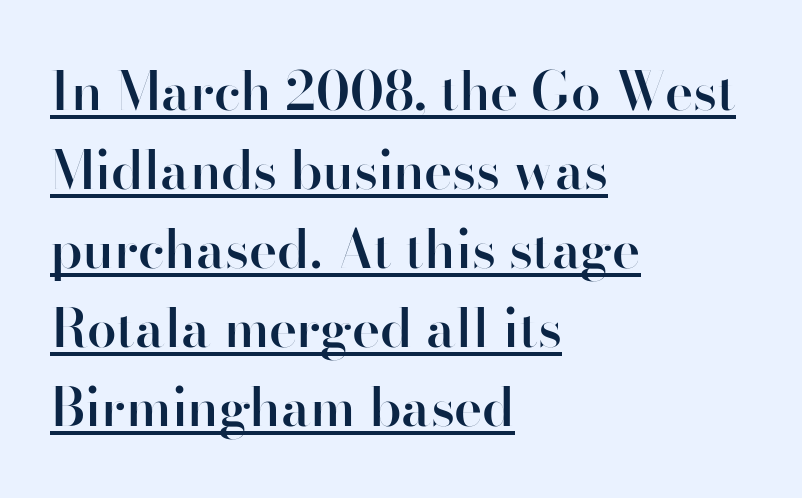
Does the lettering tilt? It doesn't — this is upright. Rows of type keep a routine distance in the vertical direction. The rendering uses natural spacing where letterforms have individual widths. Bold? Not quite — semibold, heavier than regular but stopping short. What decoration does the sample have? An underline.
